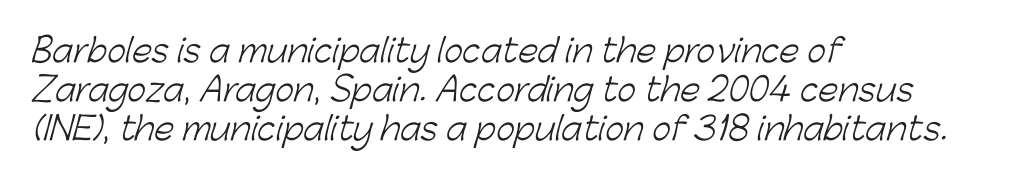
Stroke terminals: plain, sans-serif. The text block is weighted toward the left margin, trailing off unevenly rightward. Is this a fixed-width face? No — the glyphs have proportional, varying widths. Spacing between characters is what you'd get straight out of the box.
